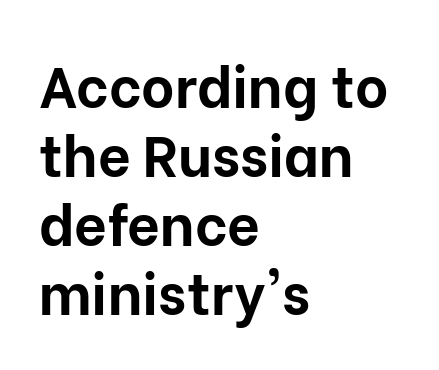
The image shows 57 px bold sans-serif type, upright; set left-aligned, line spacing 1.21x, normal letter spacing, not underlined; low stroke contrast and a medium x-height.
